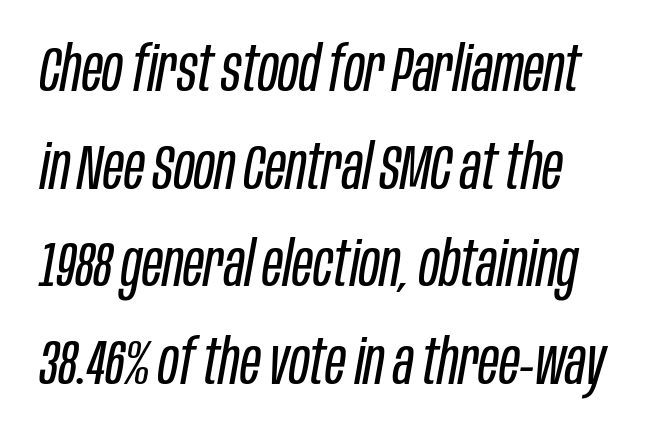
The image shows 63 px regular-weight, condensed type, italic (leaning right); set normal line spacing (1.55x), normal letter spacing, not underlined; low stroke contrast and a large x-height.
